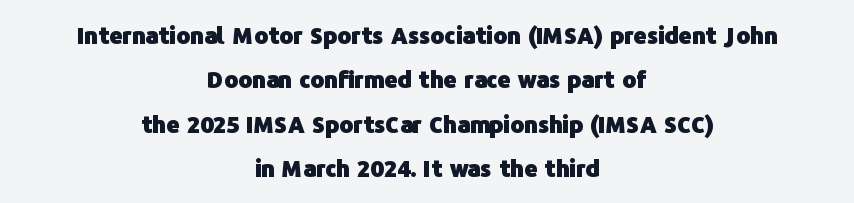
The image shows 23 px bold type, upright; set centered, loose line spacing (1.93x), normal letter spacing, not underlined.
